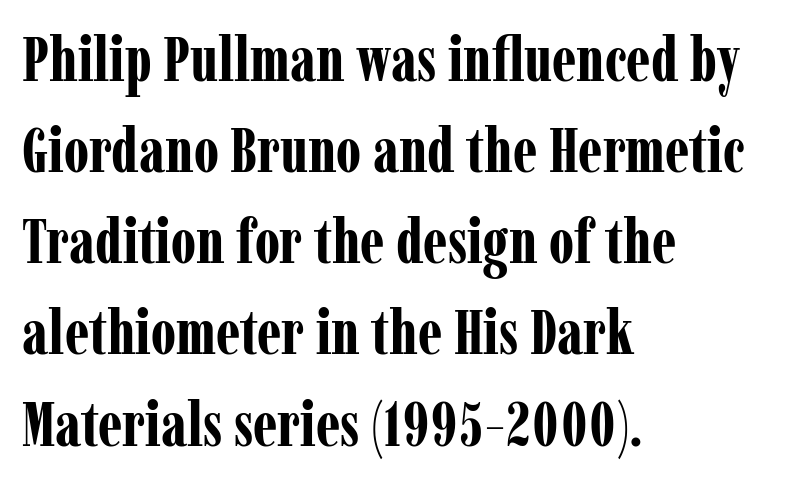
The image shows 62 px bold, condensed serif type, upright; set left-aligned, normal line spacing (1.47x), normal letter spacing, not underlined; low stroke contrast and a medium x-height.
